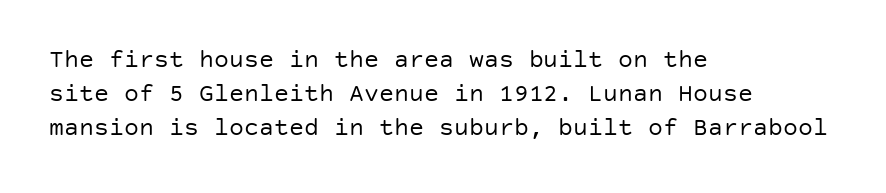
{"italic": "no", "bold": "no", "underline": "no", "align": "left", "line_spacing": "normal", "line_spacing_ratio": 1.37, "letter_spacing": "normal", "letter_spacing_em": 0.0, "glyph_px": 25}
